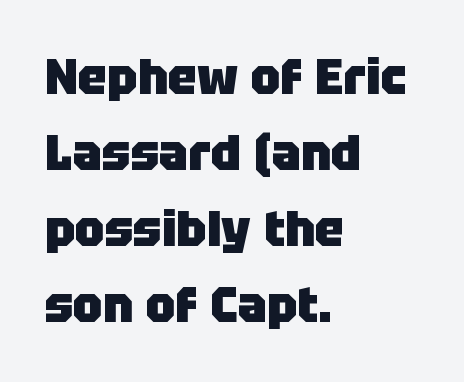
The text was rendered using a sans face with plain stroke endings. The passage shown has conventional tracking throughout. How would I describe the line gaps? Plain and ordinary. If you drew a ruler down the left edge, every line would touch it. The typography opts for an upright posture over an oblique one.
